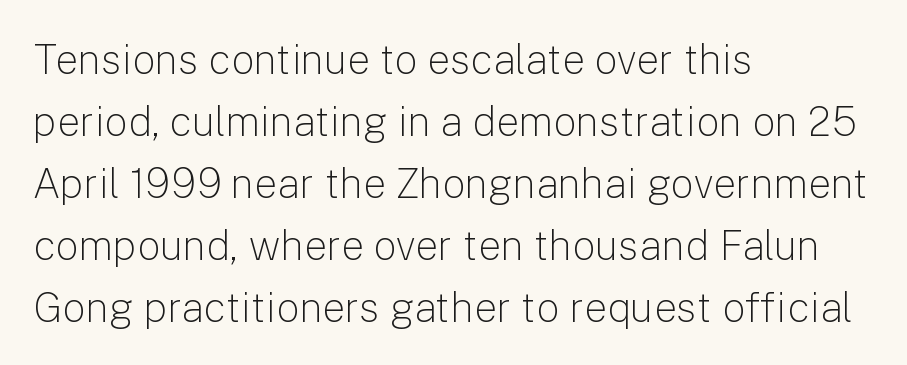
Q: Is the text bold? A: No.
Q: Is the text italic (slanted)? A: No, it is upright.
Q: Is the typeface a serif or a sans-serif typeface? A: Sans-serif.
Q: Is the text underlined? A: No.
Q: How is the paragraph aligned? A: Left-aligned.
Q: Is the spacing between letters normal or unusually wide? A: Normal.
Q: Is the spacing between lines tight, normal or loose? A: Normal.
Q: Width (condensed, normal, or wide)? A: Normal.
Q: Stroke contrast? A: Low.
Q: x-height? A: Medium.
Q: Monospaced? A: No.
